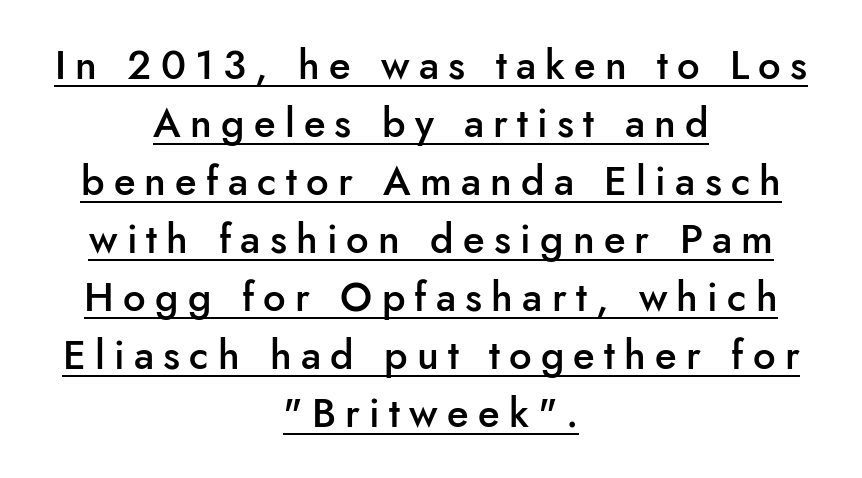
Q: Is the text bold? A: Semi-bold.
Q: Is the text italic (slanted)? A: No, it is upright.
Q: Is the typeface a serif or a sans-serif typeface? A: Sans-serif.
Q: Is the text underlined? A: Yes.
Q: How is the paragraph aligned? A: Centered.
Q: Is the spacing between letters normal or unusually wide? A: Unusually wide.
Q: Is the spacing between lines tight, normal or loose? A: Normal.
Q: Width (condensed, normal, or wide)? A: Normal.
Q: Stroke contrast? A: Low.
Q: x-height? A: Small.
Q: Monospaced? A: No.
